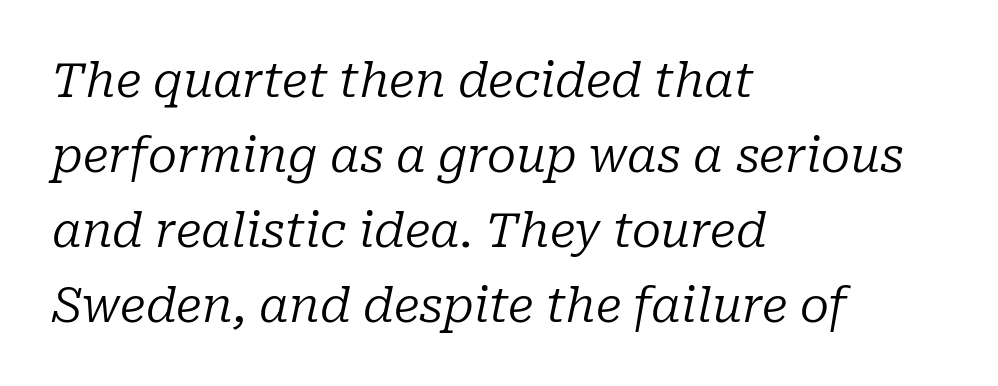
The image shows 48 px regular-weight serif type, italic (leaning right); set left-aligned, normal line spacing (1.56x), normal letter spacing, not underlined; low stroke contrast and a medium x-height.
